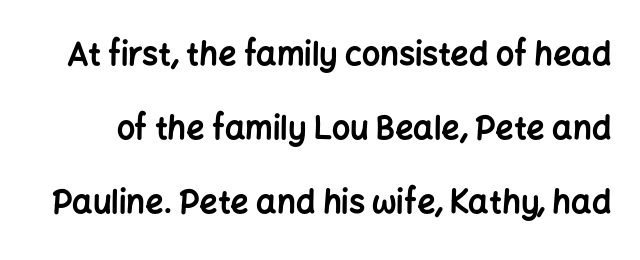
Descenders hang freely into open space. Heft: maximum for text — a bold. What's the leading like? Stretched, with rows far apart. The tracking reads as untouched default to a designer's eye.
